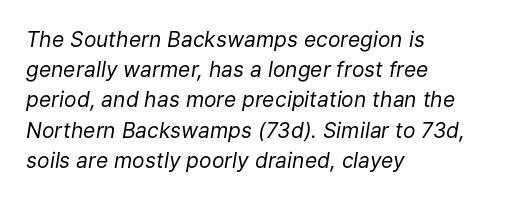
The image shows 21 px text type, italic (leaning right); set left-aligned, normal line spacing (1.44x), normal letter spacing, not underlined.
